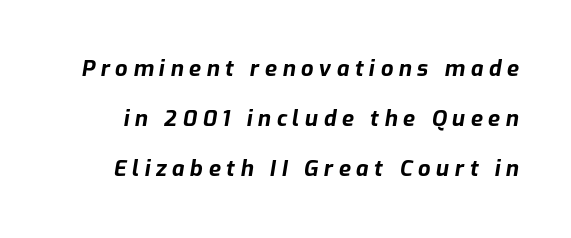
Q: Is the text bold? A: Yes.
Q: Is the text italic (slanted)? A: Yes, it leans right by about 9 degrees.
Q: Is the text underlined? A: No.
Q: Is the spacing between letters normal or unusually wide? A: Unusually wide.
Q: Is the spacing between lines tight, normal or loose? A: Loose.
